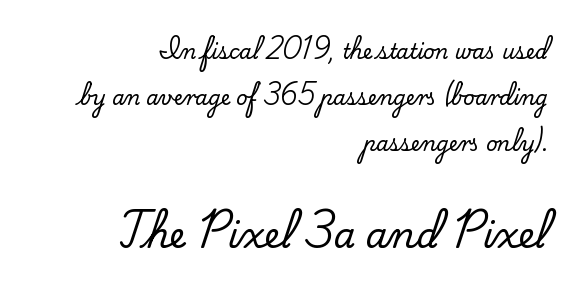
{"serif": "yes", "width": "normal", "stroke_contrast": "low", "x_height": "small", "monospaced": "no", "underline": "no", "align": "right", "line_spacing": "loose", "line_spacing_ratio": 2.29, "letter_spacing": "normal", "letter_spacing_em": 0.0, "larger_block": "second", "size_ratio": 1.75, "glyph_px": 35}
